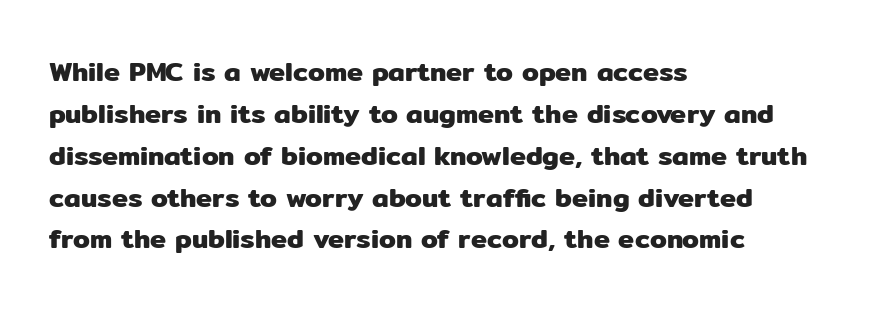
{"italic": "no", "underline": "no", "align": "left", "line_spacing": "normal", "line_spacing_ratio": 1.55, "letter_spacing": "normal", "letter_spacing_em": 0.0, "glyph_px": 27}
